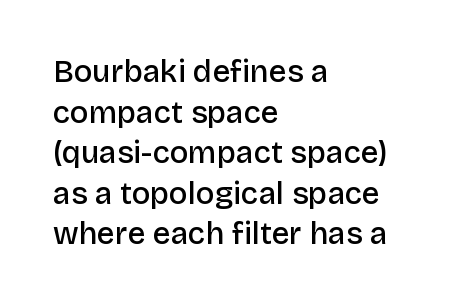
{"serif": "no", "italic": "no", "bold": "semi", "weight": "semibold", "width": "normal", "stroke_contrast": "low", "x_height": "large", "monospaced": "no", "underline": "no", "align": "left", "line_spacing": "normal", "line_spacing_ratio": 1.31, "letter_spacing": "normal", "letter_spacing_em": 0.0, "glyph_px": 31}
